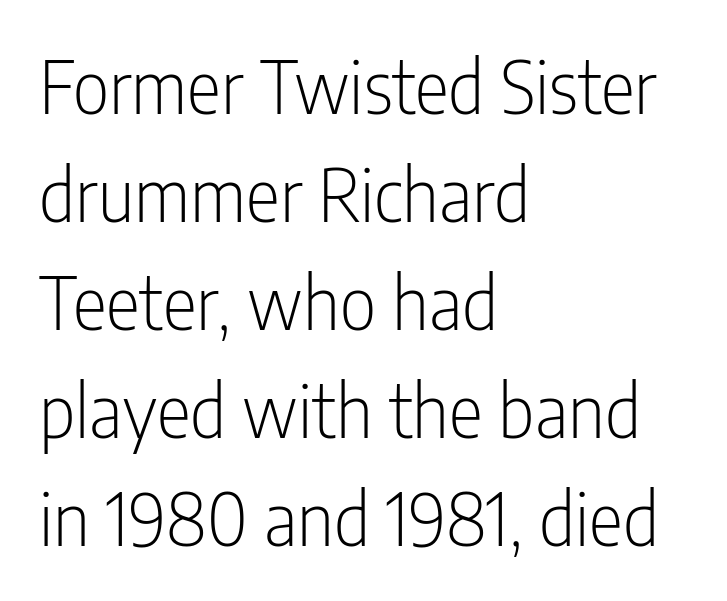
Q: Is the text bold? A: No.
Q: Is the text italic (slanted)? A: No, it is upright.
Q: Is the typeface a serif or a sans-serif typeface? A: Sans-serif.
Q: Is the text underlined? A: No.
Q: How is the paragraph aligned? A: Left-aligned.
Q: Is the spacing between letters normal or unusually wide? A: Normal.
Q: Is the spacing between lines tight, normal or loose? A: Normal.
Q: Width (condensed, normal, or wide)? A: Condensed.
Q: Stroke contrast? A: Low.
Q: x-height? A: Medium.
Q: Monospaced? A: No.
